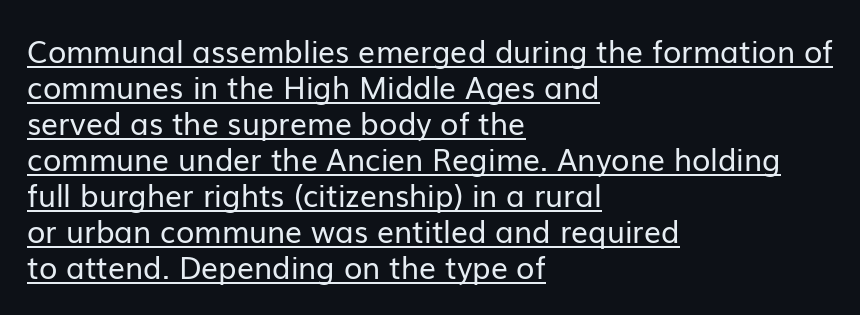
{"serif": "no", "italic": "no", "bold": "no", "weight": "regular", "width": "normal", "stroke_contrast": "low", "x_height": "medium", "monospaced": "no", "underline": "yes", "align": "left", "line_spacing_ratio": 1.2, "letter_spacing": "normal", "letter_spacing_em": 0.0, "glyph_px": 30}
